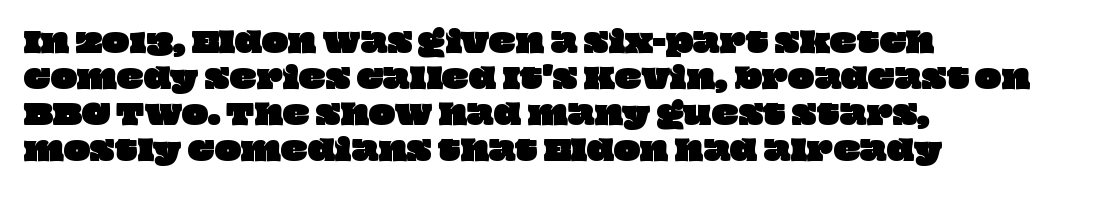
{"width": "wide", "stroke_contrast": "low", "x_height": "large", "monospaced": "no", "underline": "no", "align": "left", "line_spacing": "normal", "line_spacing_ratio": 1.28, "letter_spacing": "normal", "letter_spacing_em": 0.0, "glyph_px": 28}
